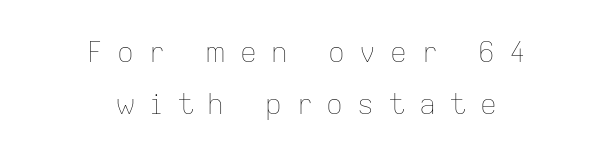
Q: Is the text bold? A: No.
Q: Is the text italic (slanted)? A: No, it is upright.
Q: Is the text underlined? A: No.
Q: How is the paragraph aligned? A: Centered.
Q: Is the spacing between letters normal or unusually wide? A: Unusually wide.
Q: Width (condensed, normal, or wide)? A: Normal.
Q: Stroke contrast? A: Low.
Q: x-height? A: Medium.
Q: Monospaced? A: No.
